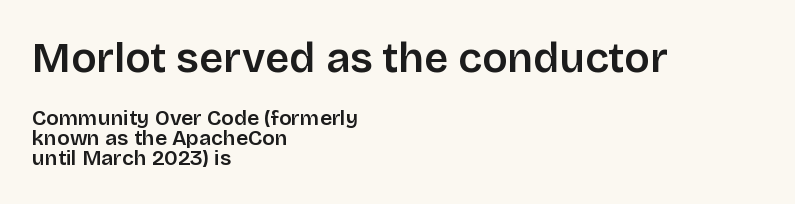
The image shows 42 px semibold sans-serif type, upright; set left-aligned, tight line spacing (0.95x), normal letter spacing, not underlined; the first (top) block is 2.0x larger; low stroke contrast and a large x-height.
